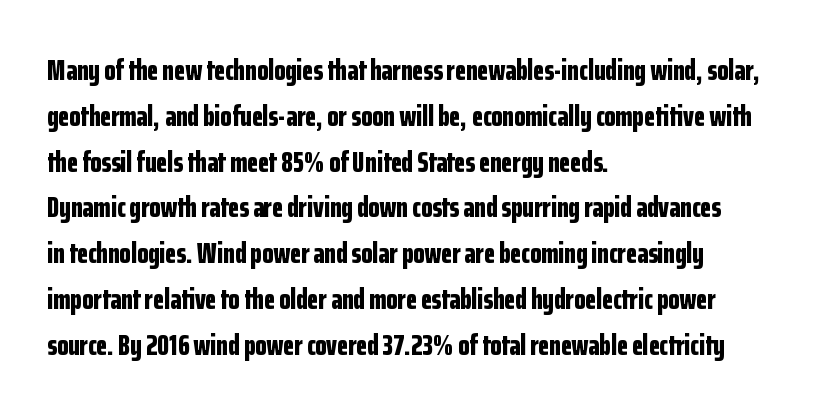
The image shows 29 px bold, condensed sans-serif type, upright; set left-aligned, normal line spacing (1.58x), normal letter spacing, not underlined; low stroke contrast and a medium x-height.
